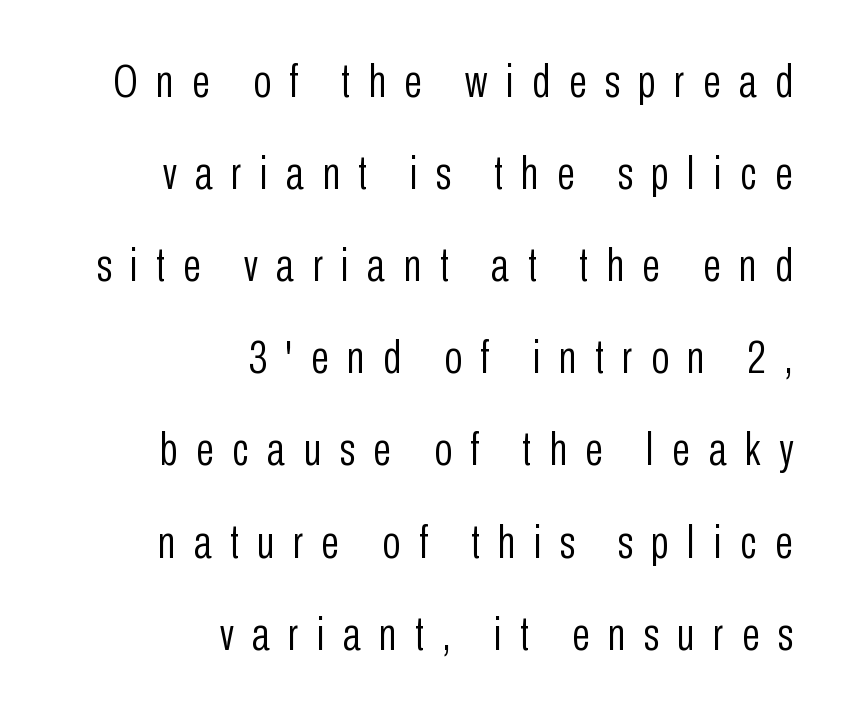
Note: no serifs on the glyphs. Airy leading. The strip under each line holds only bare page. The letters stand upright; this is a roman face. Stems here are at most as thick as an everyday book face.
